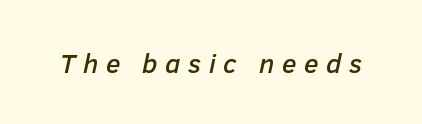
Q: Is the text italic (slanted)? A: Yes, it leans right by about 12 degrees.
Q: Is the text underlined? A: No.
Q: Is the spacing between letters normal or unusually wide? A: Unusually wide.
